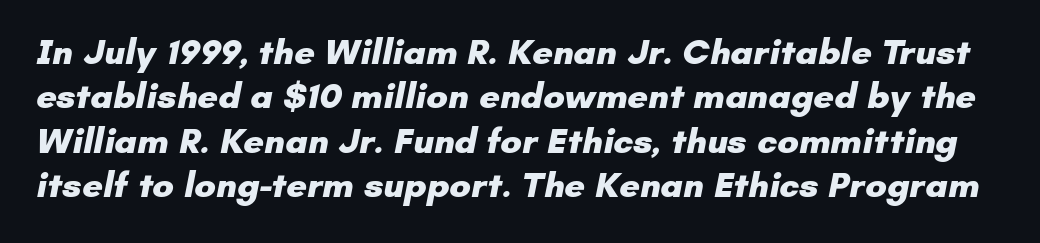
A typesetter would label this face a sans. Just letters on the line, the space beneath them empty. The typesetting leans heavy: a genuine bold. Spacing verdict: proportional, widths tailored to each character. Nothing unusual about the tracking: characters are spaced as the font intends.
